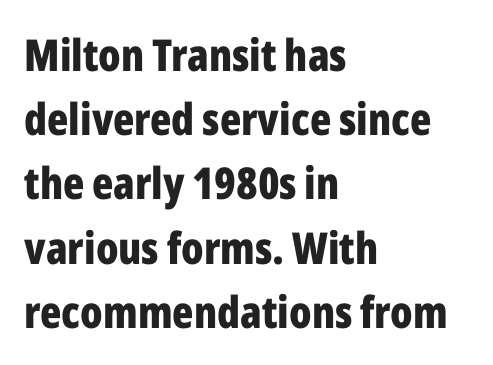
The image shows 44 px bold, condensed sans-serif type, upright; set left-aligned, normal line spacing (1.46x), normal letter spacing, not underlined; low stroke contrast and a medium x-height.
